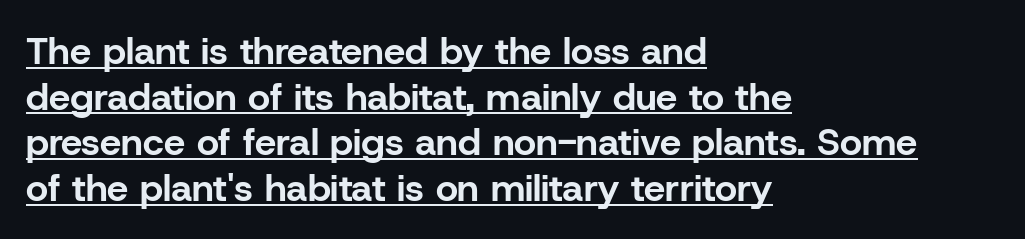
Q: Is the text bold? A: Yes.
Q: Is the text italic (slanted)? A: No, it is upright.
Q: Is the typeface a serif or a sans-serif typeface? A: Sans-serif.
Q: Is the text underlined? A: Yes.
Q: How is the paragraph aligned? A: Left-aligned.
Q: Is the spacing between letters normal or unusually wide? A: Normal.
Q: Width (condensed, normal, or wide)? A: Normal.
Q: Stroke contrast? A: Low.
Q: x-height? A: Medium.
Q: Monospaced? A: No.
